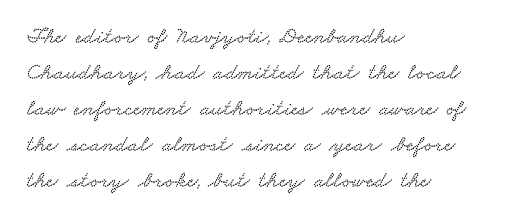
Q: Is the text underlined? A: No.
Q: How is the paragraph aligned? A: Left-aligned.
Q: Is the spacing between letters normal or unusually wide? A: Normal.
Q: Is the spacing between lines tight, normal or loose? A: Normal.
